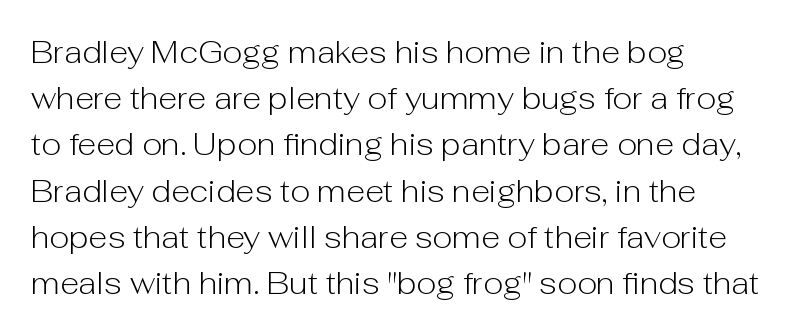
{"serif": "no", "italic": "no", "bold": "no", "weight": "light", "width": "normal", "stroke_contrast": "low", "x_height": "medium", "monospaced": "no", "underline": "no", "align": "left", "line_spacing": "normal", "line_spacing_ratio": 1.49, "letter_spacing": "normal", "letter_spacing_em": 0.0, "glyph_px": 31}
